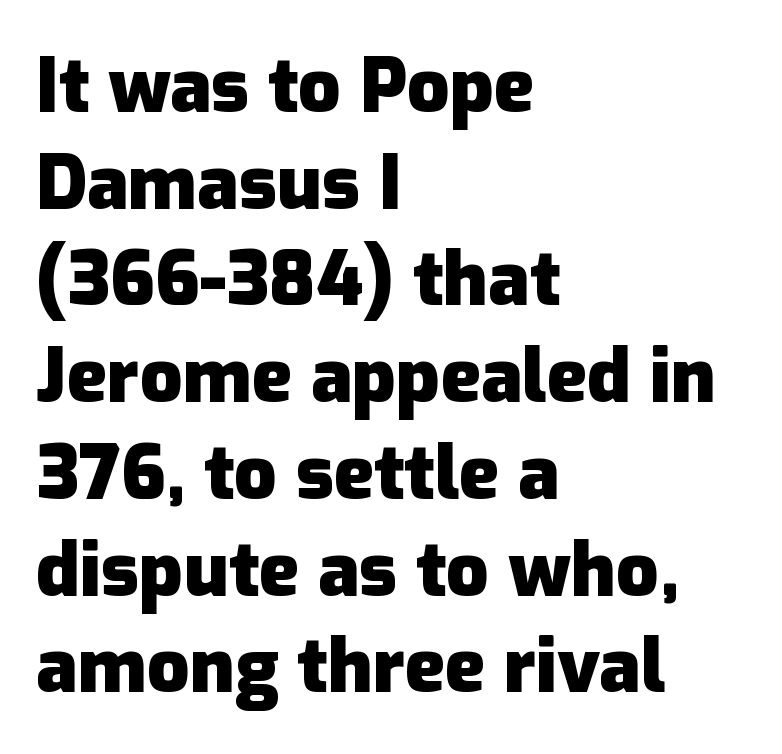
{"serif": "no", "italic": "no", "bold": "yes", "weight": "heavy", "width": "normal", "stroke_contrast": "low", "x_height": "medium", "monospaced": "no", "underline": "no", "align": "left", "line_spacing": "normal", "line_spacing_ratio": 1.29, "letter_spacing": "normal", "letter_spacing_em": 0.0, "glyph_px": 75}
